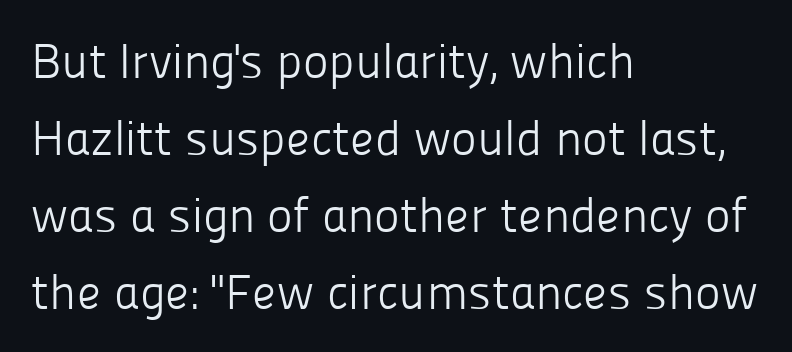
The image shows 49 px light sans-serif type, upright; set left-aligned, normal line spacing (1.57x), normal letter spacing, not underlined; low stroke contrast and a medium x-height.
